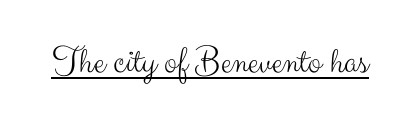
Unlike a traditional serif, this face leaves its strokes unadorned. In designer terms, the underline attribute is active on this setting. Look at the tracking — it's just the regular setting, nothing added.
